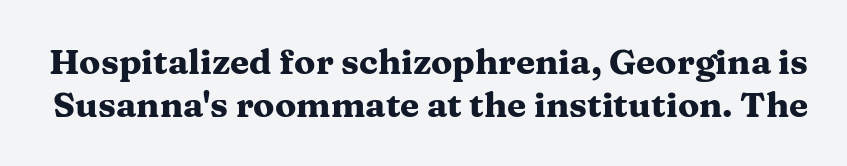
No extra tracking has been applied to these lines. You'd pick this weight for a headline — it's a proper bold. Think of a printed novel: that variable character pitch is what you see here. The passage shown is not underscored anywhere. Ordinary non-slanted type is in use.
